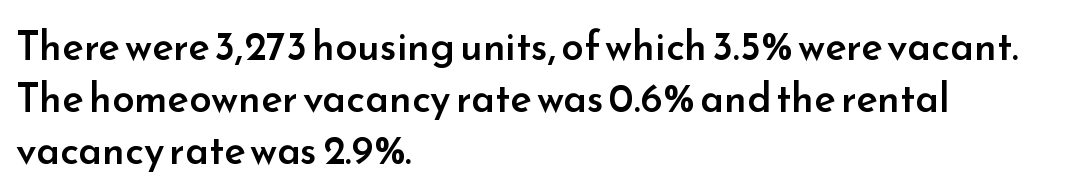
Q: Is the text bold? A: Semi-bold.
Q: Is the text italic (slanted)? A: No, it is upright.
Q: Is the typeface a serif or a sans-serif typeface? A: Sans-serif.
Q: Is the text underlined? A: No.
Q: How is the paragraph aligned? A: Left-aligned.
Q: Is the spacing between letters normal or unusually wide? A: Normal.
Q: Is the spacing between lines tight, normal or loose? A: Normal.
Q: Width (condensed, normal, or wide)? A: Normal.
Q: Stroke contrast? A: Low.
Q: x-height? A: Small.
Q: Monospaced? A: No.
